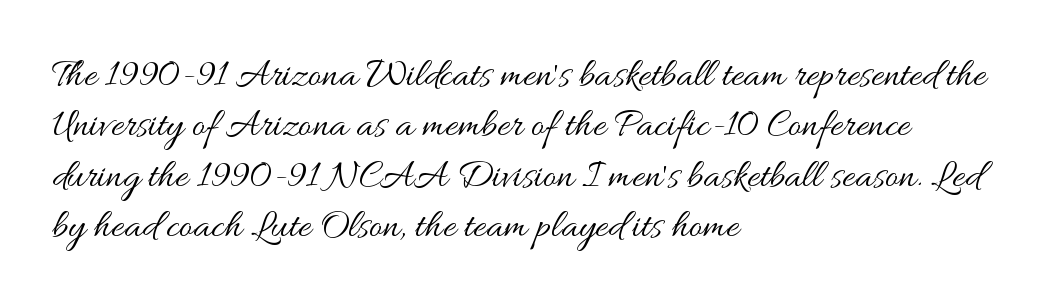
Looks like regular typesetting: each glyph gets only the width it needs. Tracking value appears to be zero — textbook default spacing. The typesetter chose a ragged-right arrangement here. These lines sit exactly where default settings would place them.
